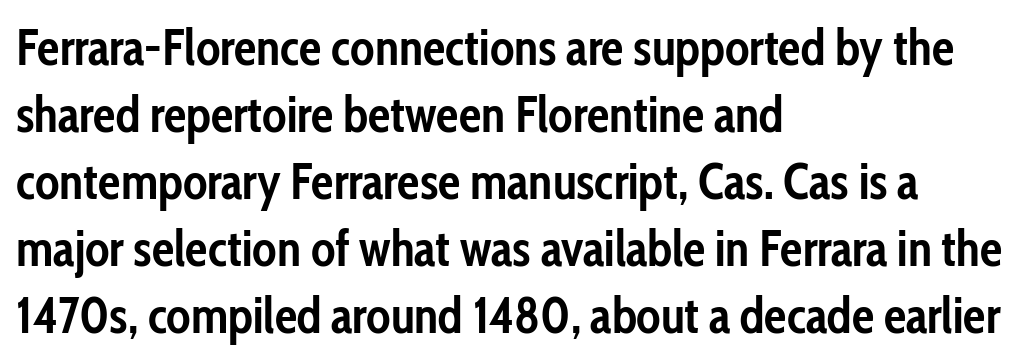
Q: Is the text bold? A: Yes.
Q: Is the text italic (slanted)? A: No, it is upright.
Q: Is the typeface a serif or a sans-serif typeface? A: Sans-serif.
Q: Is the text underlined? A: No.
Q: How is the paragraph aligned? A: Left-aligned.
Q: Is the spacing between letters normal or unusually wide? A: Normal.
Q: Is the spacing between lines tight, normal or loose? A: Normal.
Q: Width (condensed, normal, or wide)? A: Condensed.
Q: Stroke contrast? A: Low.
Q: x-height? A: Medium.
Q: Monospaced? A: No.
